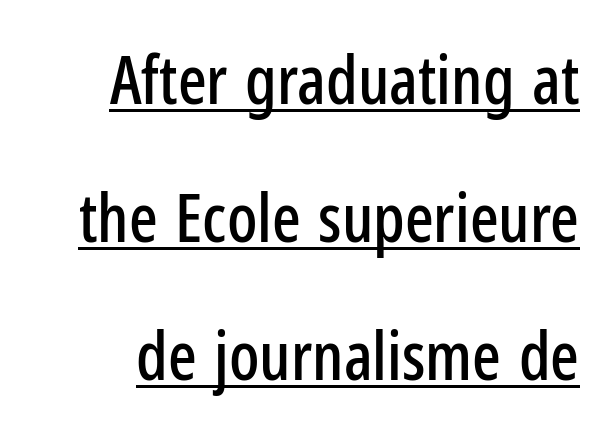
Q: Is the text italic (slanted)? A: No, it is upright.
Q: Is the typeface a serif or a sans-serif typeface? A: Sans-serif.
Q: Is the text underlined? A: Yes.
Q: Is the spacing between letters normal or unusually wide? A: Normal.
Q: Is the spacing between lines tight, normal or loose? A: Loose.
Q: Width (condensed, normal, or wide)? A: Condensed.
Q: Stroke contrast? A: Low.
Q: x-height? A: Medium.
Q: Monospaced? A: No.
